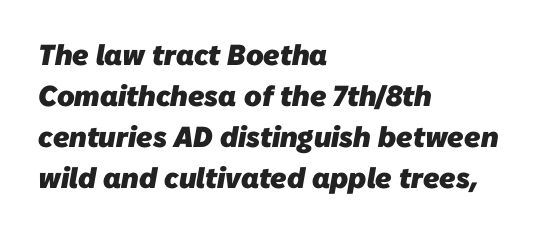
Q: Is the text bold? A: Yes.
Q: Is the typeface a serif or a sans-serif typeface? A: Sans-serif.
Q: Is the text underlined? A: No.
Q: How is the paragraph aligned? A: Left-aligned.
Q: Is the spacing between letters normal or unusually wide? A: Normal.
Q: Is the spacing between lines tight, normal or loose? A: Normal.
Q: Width (condensed, normal, or wide)? A: Normal.
Q: Stroke contrast? A: Low.
Q: x-height? A: Medium.
Q: Monospaced? A: No.
